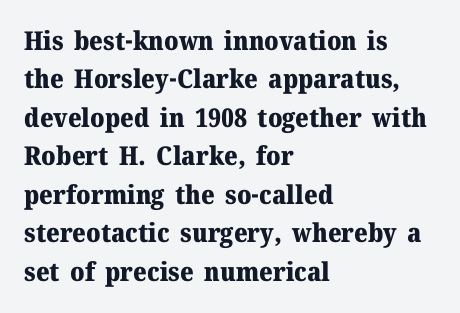
A typesetter would mark this as roman, not italic. Rule under the text: the space is simply empty. Layout note: lines flush left. The designer left line spacing at the default. What weight is shown? A full bold with thick strokes. This sample uses plain, unmodified letter spacing.
